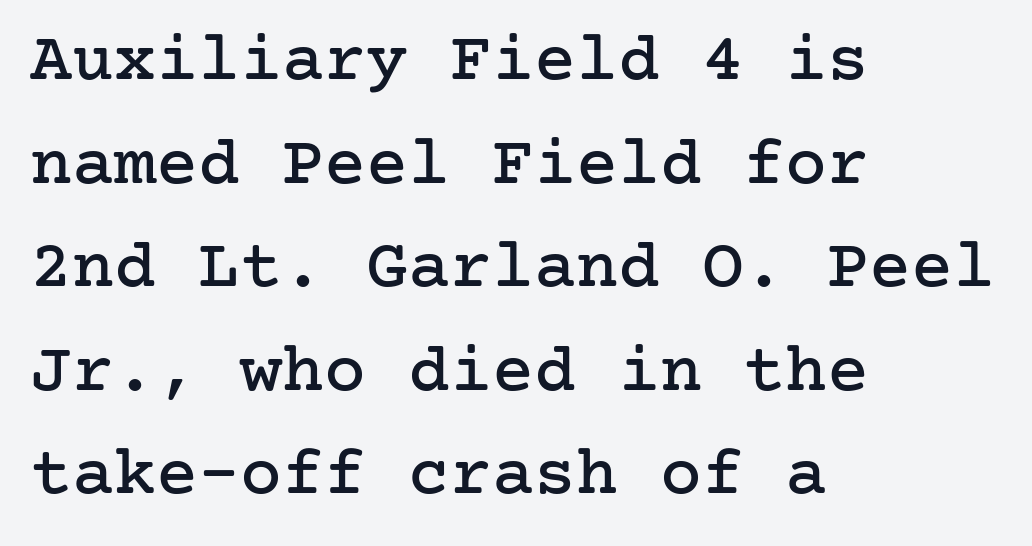
Q: Is the text italic (slanted)? A: No, it is upright.
Q: Is the typeface a serif or a sans-serif typeface? A: Serif.
Q: Is the text underlined? A: No.
Q: How is the paragraph aligned? A: Left-aligned.
Q: Is the spacing between letters normal or unusually wide? A: Normal.
Q: Is the spacing between lines tight, normal or loose? A: Normal.
Q: Width (condensed, normal, or wide)? A: Normal.
Q: Stroke contrast? A: Low.
Q: x-height? A: Medium.
